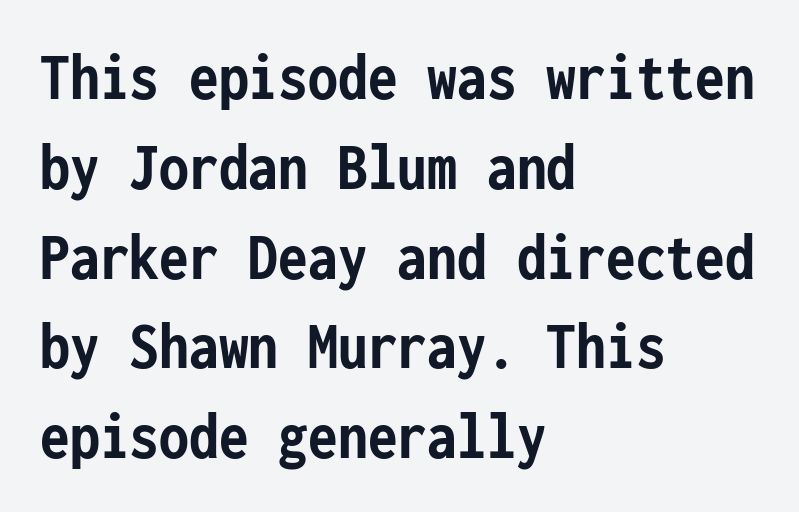
The image shows 68 px semibold, condensed sans-serif type, upright, monospaced; set left-aligned, normal line spacing (1.32x), normal letter spacing, not underlined; low stroke contrast and a medium x-height.
